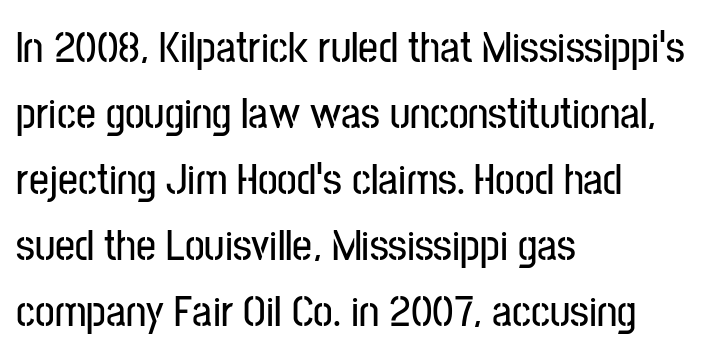
The image shows 44 px condensed sans-serif type, upright; set left-aligned, normal line spacing (1.5x), normal letter spacing, not underlined; low stroke contrast and a medium x-height.
